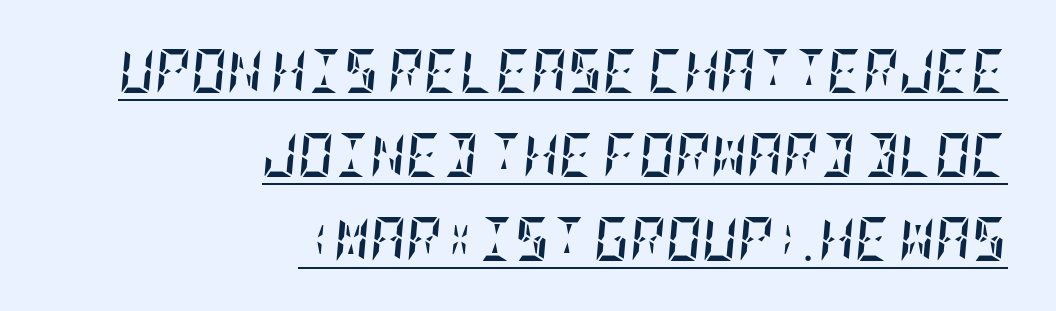
The image shows 44 px semibold, condensed type, italic (leaning right); set right-aligned, loose line spacing (1.91x), normal letter spacing, underlined; low stroke contrast and a large x-height.
